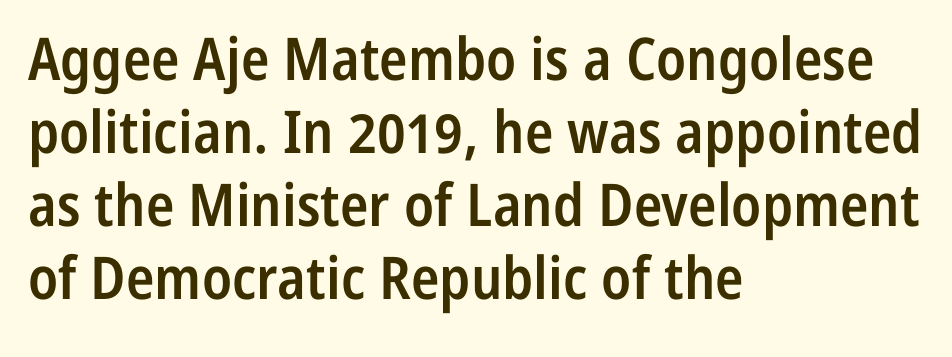
Check under the words: just untouched page. Is the letter spacing exaggerated? No — it looks like the ordinary default. In terms of posture, this sample is upright. Typographically, this falls in the sans-serif category. The glyphs have the mass of a demibold cut, below bold. Spacing verdict: proportional, widths tailored to each character.
